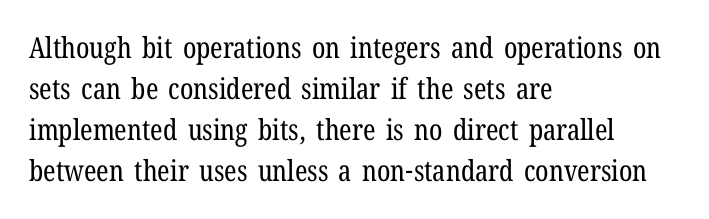
Reading down the column, the eye jumps a familiar distance to each next line. The typesetter chose a ragged-right arrangement here. The weight tops out at a normal text grade. Here the designer chose a conventional face with non-uniform glyph widths.
